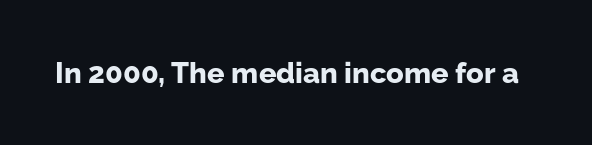
The image shows 29 px bold sans-serif type, upright; set normal letter spacing, not underlined; low stroke contrast and a medium x-height.
